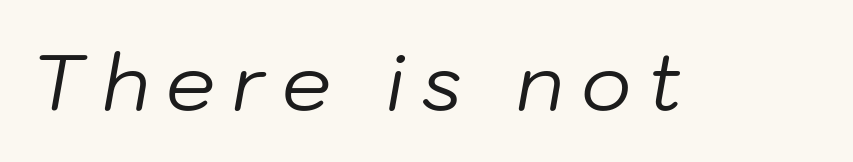
{"italic": "yes", "lean": "right", "slant_degrees": 10, "bold": "no", "weight": "regular", "width": "normal", "stroke_contrast": "low", "x_height": "medium", "monospaced": "no", "underline": "no", "letter_spacing": "wide", "letter_spacing_em": 0.21, "glyph_px": 78}
